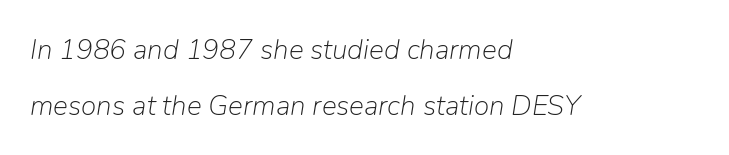
The face used here is proportionally spaced, like ordinary book or web type. These lines stack with their left ends in a neat column. Each new line begins a long way beneath the previous one. Ink coverage per letter is moderate at most. Observe the ordinary spacing: letters are neighbours, not strangers. Looking at the ascenders, they clearly lean.
